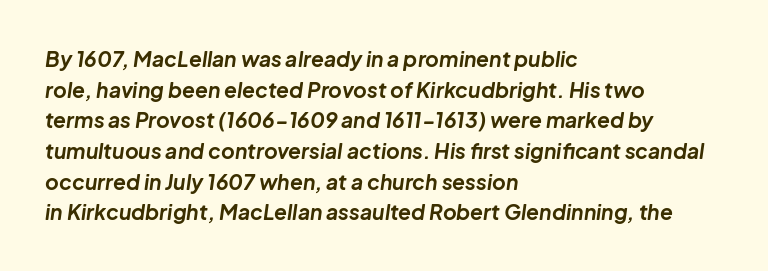
Q: Is the text bold? A: Yes.
Q: Is the text italic (slanted)? A: Yes, it leans right by about 8 degrees.
Q: Is the text underlined? A: No.
Q: How is the paragraph aligned? A: Left-aligned.
Q: Is the spacing between letters normal or unusually wide? A: Normal.
Q: Is the spacing between lines tight, normal or loose? A: Normal.
